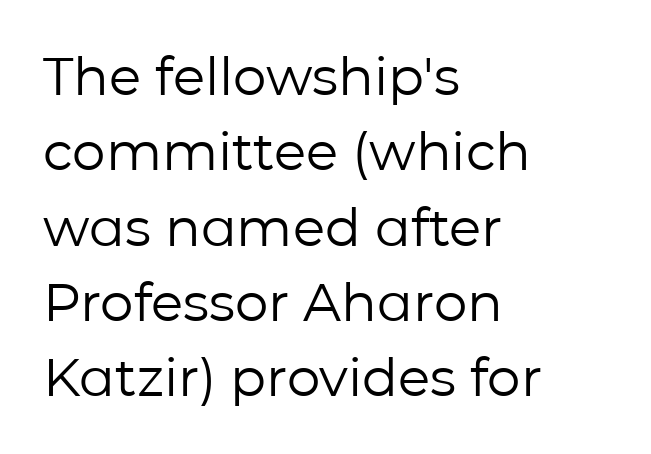
Q: Is the text bold? A: No.
Q: Is the text italic (slanted)? A: No, it is upright.
Q: Is the typeface a serif or a sans-serif typeface? A: Sans-serif.
Q: Is the text underlined? A: No.
Q: How is the paragraph aligned? A: Left-aligned.
Q: Is the spacing between letters normal or unusually wide? A: Normal.
Q: Is the spacing between lines tight, normal or loose? A: Normal.
Q: Width (condensed, normal, or wide)? A: Normal.
Q: Stroke contrast? A: Low.
Q: x-height? A: Medium.
Q: Monospaced? A: No.
